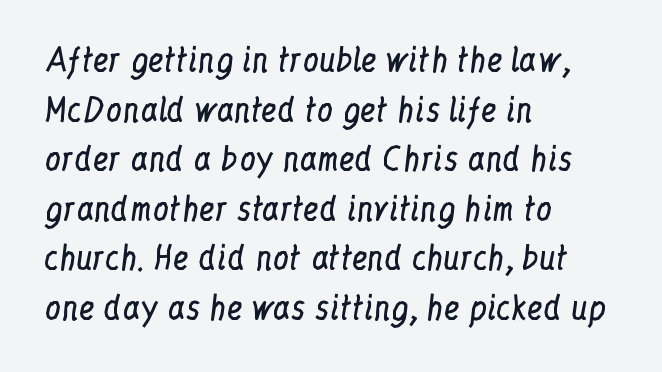
{"serif": "yes", "bold": "no", "weight": "regular", "width": "condensed", "stroke_contrast": "low", "x_height": "medium", "monospaced": "no", "underline": "no", "align": "left", "line_spacing": "normal", "line_spacing_ratio": 1.55, "letter_spacing": "normal", "letter_spacing_em": 0.0, "glyph_px": 32}
